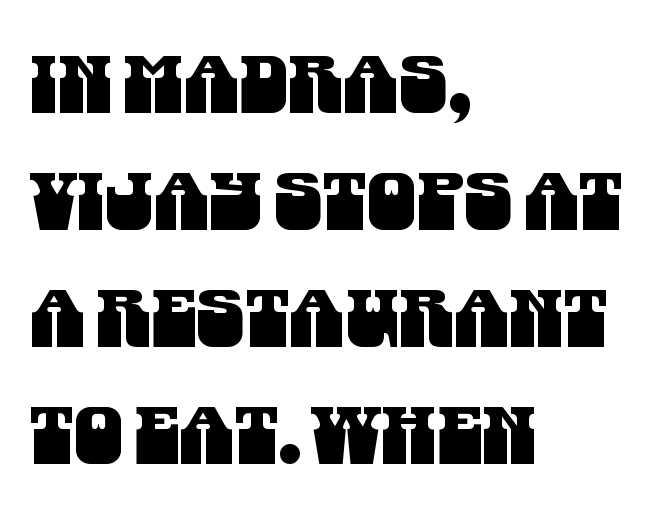
The image shows 79 px condensed sans-serif type; set left-aligned, normal line spacing (1.48x), normal letter spacing, not underlined; medium stroke contrast and a large x-height.
